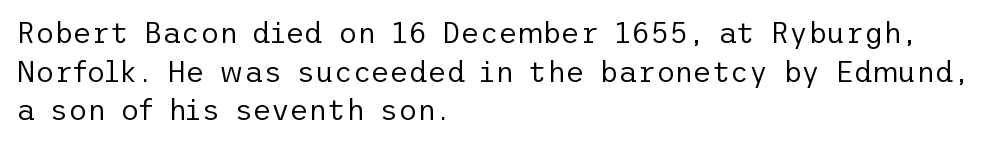
{"serif": "no", "italic": "no", "bold": "no", "weight": "regular", "width": "normal", "stroke_contrast": "low", "x_height": "medium", "underline": "no", "align": "left", "line_spacing": "normal", "line_spacing_ratio": 1.33, "letter_spacing": "normal", "letter_spacing_em": 0.0, "glyph_px": 29}
